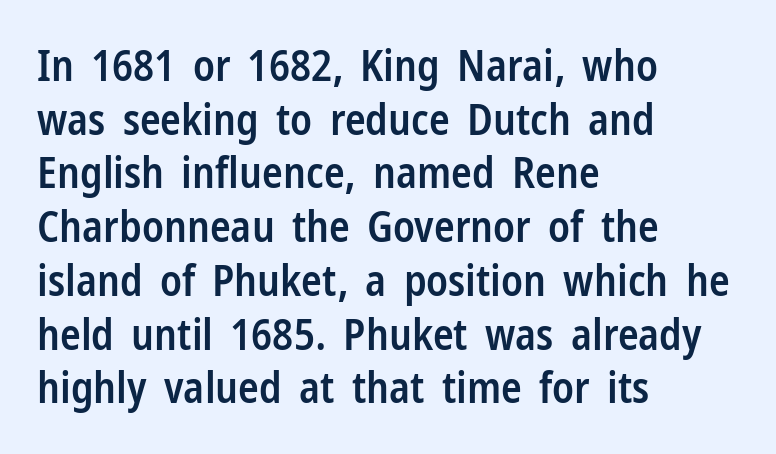
Q: Is the text bold? A: Semi-bold.
Q: Is the text italic (slanted)? A: No, it is upright.
Q: Is the typeface a serif or a sans-serif typeface? A: Sans-serif.
Q: Is the text underlined? A: No.
Q: How is the paragraph aligned? A: Left-aligned.
Q: Is the spacing between letters normal or unusually wide? A: Normal.
Q: Is the spacing between lines tight, normal or loose? A: Normal.
Q: Width (condensed, normal, or wide)? A: Condensed.
Q: Stroke contrast? A: Low.
Q: x-height? A: Medium.
Q: Monospaced? A: No.
